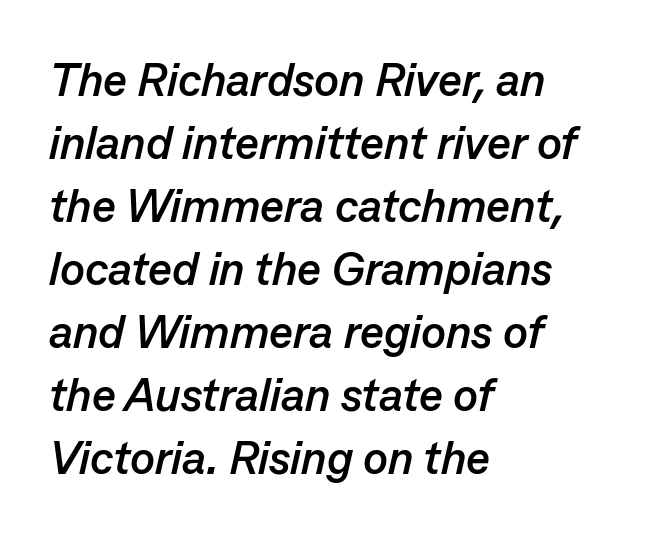
Q: Is the text bold? A: Yes.
Q: Is the text italic (slanted)? A: Yes, it leans right by about 13 degrees.
Q: Is the text underlined? A: No.
Q: How is the paragraph aligned? A: Left-aligned.
Q: Is the spacing between letters normal or unusually wide? A: Normal.
Q: Is the spacing between lines tight, normal or loose? A: Normal.
Q: Width (condensed, normal, or wide)? A: Normal.
Q: Stroke contrast? A: Low.
Q: x-height? A: Medium.
Q: Monospaced? A: No.
